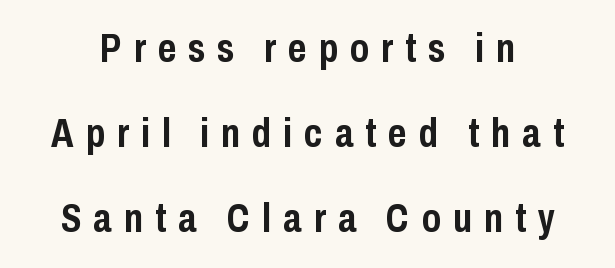
A typesetter would call this leading open, well beyond the default. When letters stand straight like this, we call the style roman or upright. Words appear elongated and porous because spacing is wide. Caption: bold face, heavy strokes.
